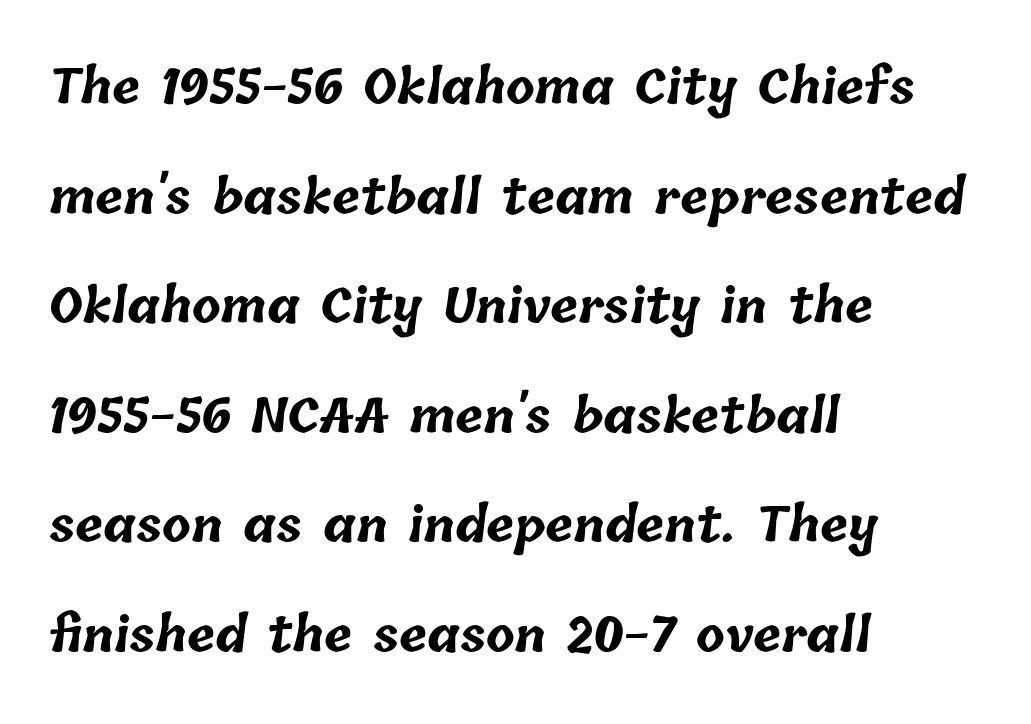
{"bold": "yes", "weight": "bold", "width": "normal", "stroke_contrast": "low", "x_height": "medium", "monospaced": "no", "underline": "no", "align": "left", "line_spacing": "loose", "line_spacing_ratio": 2.33, "letter_spacing": "normal", "letter_spacing_em": 0.0, "glyph_px": 47}
